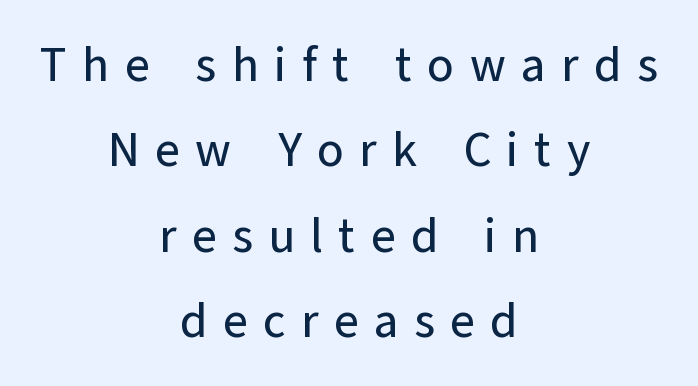
{"serif": "no", "italic": "no", "width": "normal", "stroke_contrast": "low", "x_height": "medium", "monospaced": "no", "underline": "no", "align": "center", "line_spacing_ratio": 1.78, "letter_spacing": "wide", "letter_spacing_em": 0.32, "glyph_px": 48}
